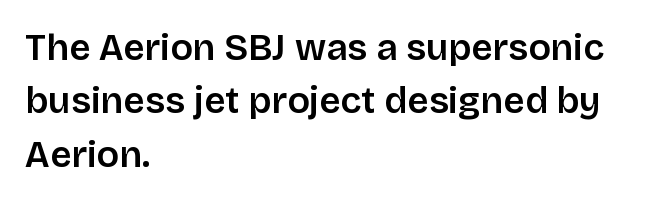
Q: Is the text bold? A: Semi-bold.
Q: Is the text italic (slanted)? A: No, it is upright.
Q: Is the typeface a serif or a sans-serif typeface? A: Sans-serif.
Q: Is the text underlined? A: No.
Q: How is the paragraph aligned? A: Left-aligned.
Q: Is the spacing between letters normal or unusually wide? A: Normal.
Q: Is the spacing between lines tight, normal or loose? A: Normal.
Q: Width (condensed, normal, or wide)? A: Normal.
Q: Stroke contrast? A: Low.
Q: x-height? A: Large.
Q: Monospaced? A: No.
